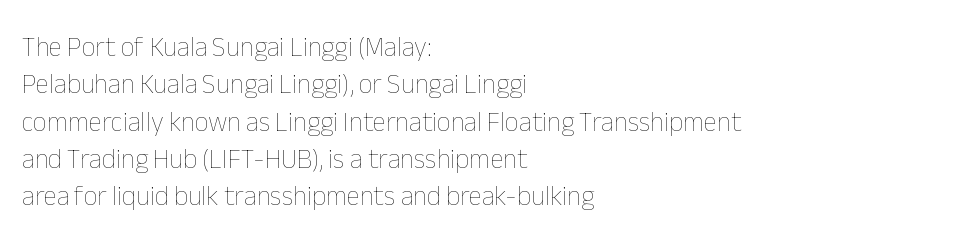
Interline gaps are of average width in this sample. Inter-character spacing is left at the font's built-in metrics. If you drew a line through each stem, it would be perfectly vertical. Words float on clear page, feet unadorned. Each line starts at the same left margin while the right side varies.
